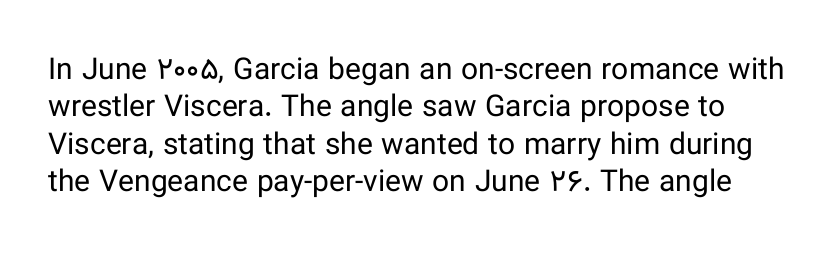
{"serif": "no", "italic": "no", "bold": "no", "weight": "regular", "width": "normal", "stroke_contrast": "low", "x_height": "medium", "monospaced": "no", "underline": "no", "line_spacing": "normal", "line_spacing_ratio": 1.25, "letter_spacing": "normal", "letter_spacing_em": 0.0, "glyph_px": 30}
